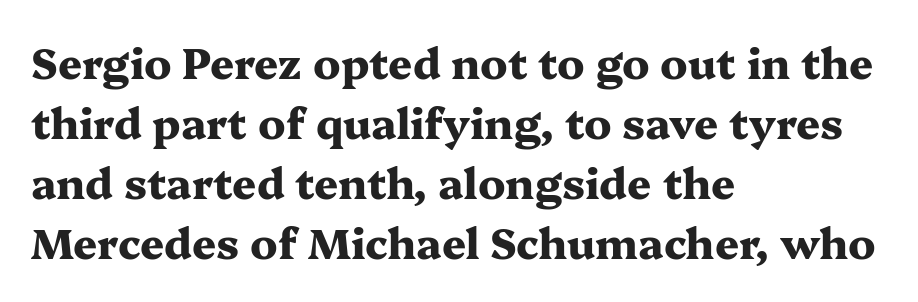
{"serif": "yes", "italic": "no", "bold": "yes", "weight": "heavy", "width": "wide", "stroke_contrast": "medium", "x_height": "medium", "monospaced": "no", "underline": "no", "align": "left", "line_spacing": "normal", "line_spacing_ratio": 1.43, "letter_spacing": "normal", "letter_spacing_em": 0.0, "glyph_px": 42}
